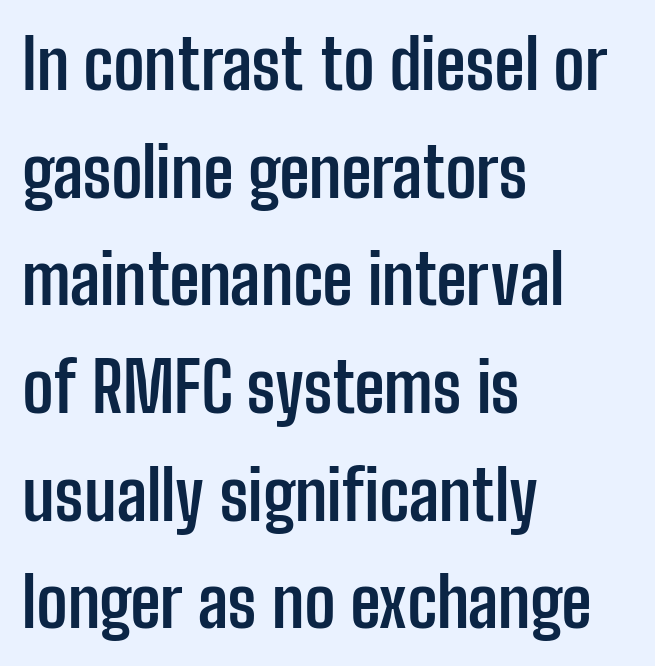
This sample uses plain, unmodified letter spacing. The lines in this sample share a left origin and differ only in where they stop. Students, observe: this is what conventionally led text looks like. Note the varied advance widths — an 'i' is clearly narrower than an 'm'.
